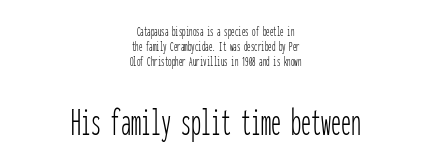
The image shows 40 px thin, condensed sans-serif type, upright, monospaced; set centered, tight line spacing (1.07x), normal letter spacing, not underlined; the second (bottom) block is 2.86x larger; low stroke contrast and a medium x-height.
